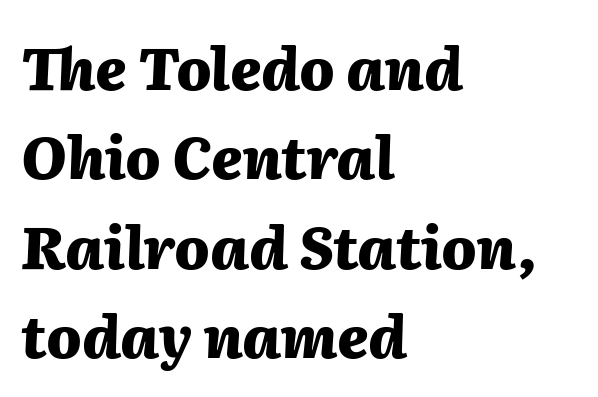
Q: Is the text bold? A: Yes.
Q: Is the text italic (slanted)? A: Yes, it leans right by about 2 degrees.
Q: Is the text underlined? A: No.
Q: How is the paragraph aligned? A: Left-aligned.
Q: Is the spacing between letters normal or unusually wide? A: Normal.
Q: Is the spacing between lines tight, normal or loose? A: Normal.
Q: Width (condensed, normal, or wide)? A: Normal.
Q: Stroke contrast? A: Medium.
Q: x-height? A: Medium.
Q: Monospaced? A: No.
